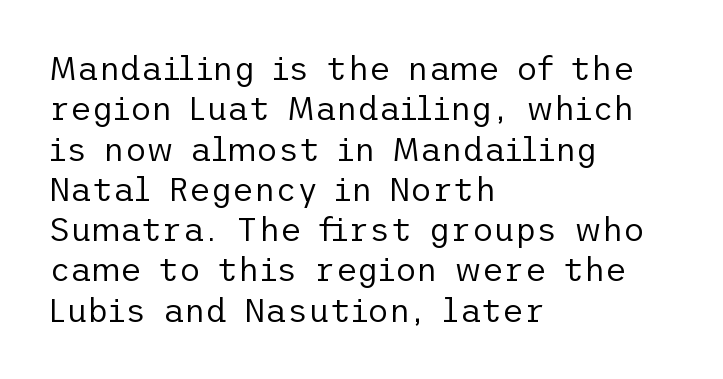
Notice how the passage keeps a crisp vertical edge on the left only. Stem width sits at or under what a default text font uses. Underline: absent. Inter-character spacing is left at the font's built-in metrics. The characters display no serif detailing; their extremities are plain. The typography opts for an upright posture over an oblique one.
